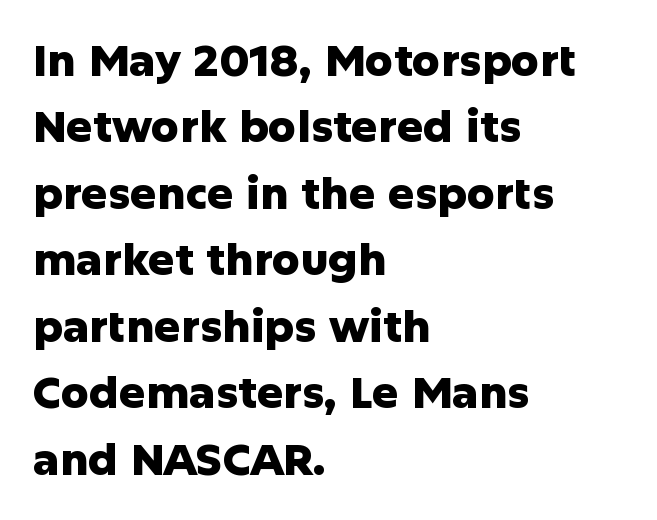
Q: Is the text bold? A: Yes.
Q: Is the text italic (slanted)? A: No, it is upright.
Q: Is the typeface a serif or a sans-serif typeface? A: Sans-serif.
Q: Is the text underlined? A: No.
Q: How is the paragraph aligned? A: Left-aligned.
Q: Is the spacing between letters normal or unusually wide? A: Normal.
Q: Is the spacing between lines tight, normal or loose? A: Normal.
Q: Width (condensed, normal, or wide)? A: Normal.
Q: Stroke contrast? A: Low.
Q: x-height? A: Medium.
Q: Monospaced? A: No.
